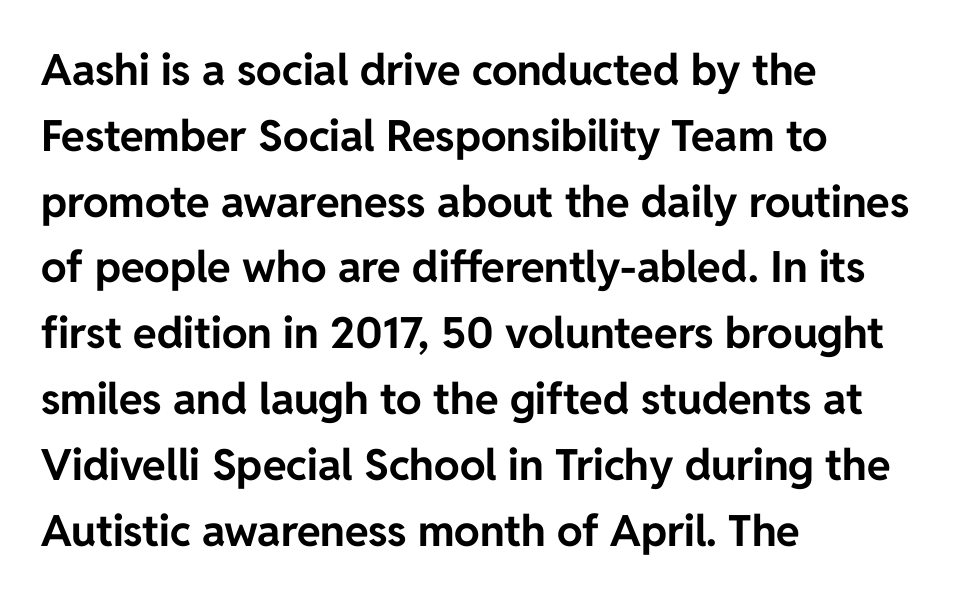
Style check: upright. Letter spacing: default. Descender tails drop into unmarked territory. Grotesque or geometric, the face here clearly has no serifs.
